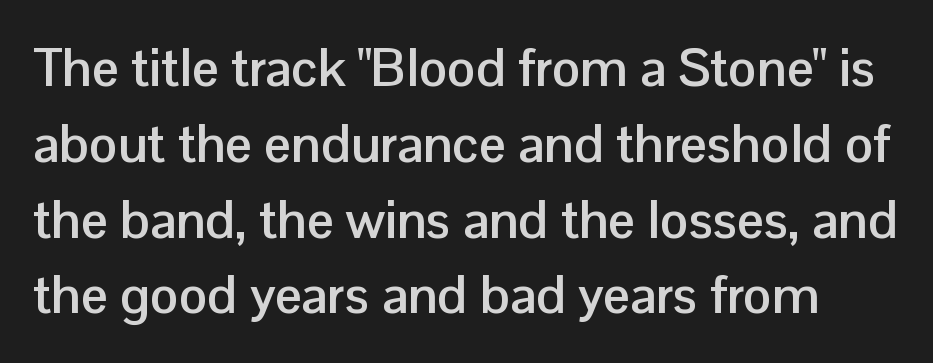
The image shows 53 px semibold sans-serif type, upright; set normal line spacing (1.43x), normal letter spacing, not underlined; low stroke contrast and a medium x-height.
